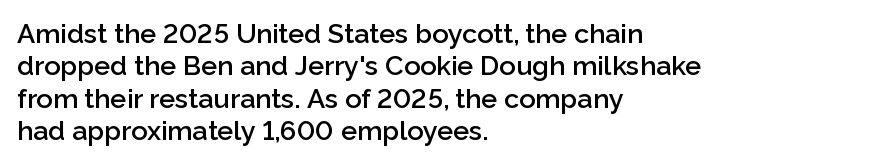
{"italic": "no", "bold": "semi", "underline": "no", "align": "left", "line_spacing_ratio": 1.2, "letter_spacing": "normal", "letter_spacing_em": 0.0, "glyph_px": 27}
